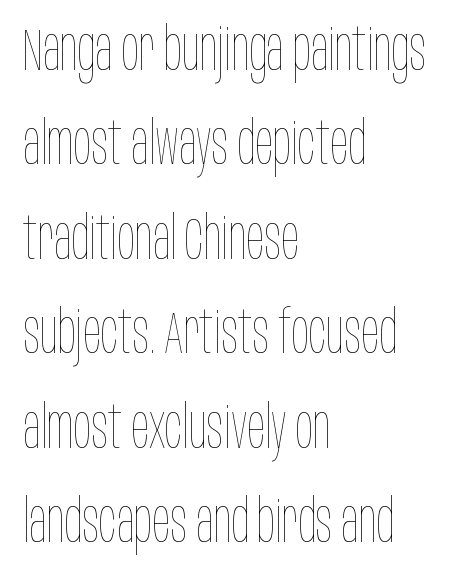
Q: Is the text bold? A: No.
Q: Is the text italic (slanted)? A: No, it is upright.
Q: Is the text underlined? A: No.
Q: How is the paragraph aligned? A: Left-aligned.
Q: Is the spacing between letters normal or unusually wide? A: Normal.
Q: Is the spacing between lines tight, normal or loose? A: Normal.
Q: Width (condensed, normal, or wide)? A: Condensed.
Q: Stroke contrast? A: Low.
Q: x-height? A: Large.
Q: Monospaced? A: No.
